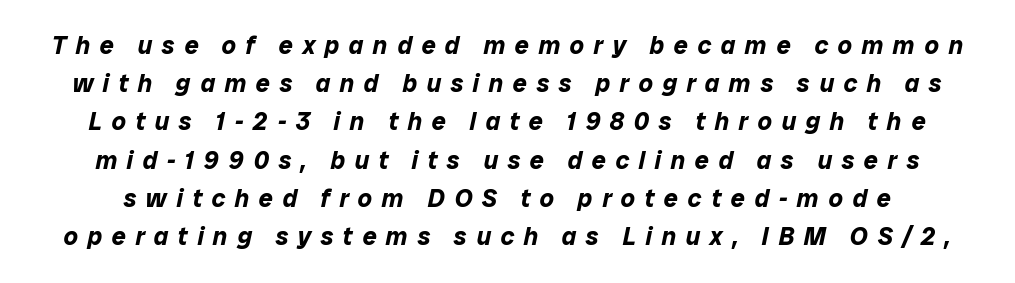
The image shows 25 px bold type, italic (leaning right); set normal line spacing (1.53x), unusually wide letter spacing (+0.38 em), not underlined.
